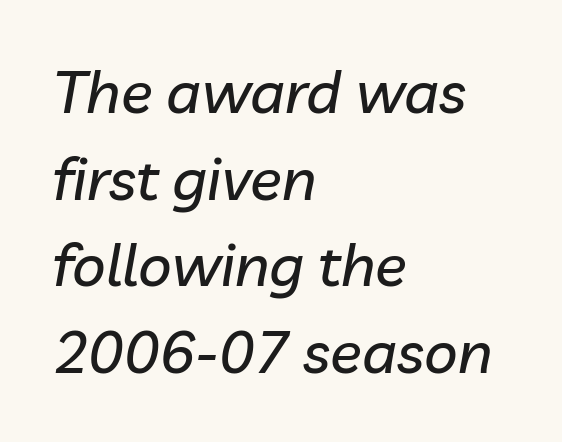
{"italic": "yes", "lean": "right", "slant_degrees": 10, "width": "normal", "stroke_contrast": "low", "x_height": "medium", "monospaced": "no", "underline": "no", "align": "left", "line_spacing": "normal", "line_spacing_ratio": 1.47, "letter_spacing": "normal", "letter_spacing_em": 0.0, "glyph_px": 59}
